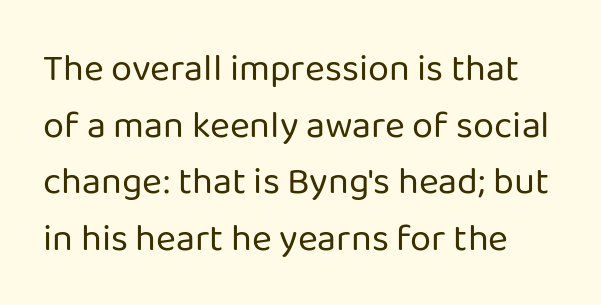
Note: no serifs on the glyphs. On a weight scale, this lands at 450 or below. Descenders are the only things crossing below the line. Looks like regular typesetting: each glyph gets only the width it needs.
